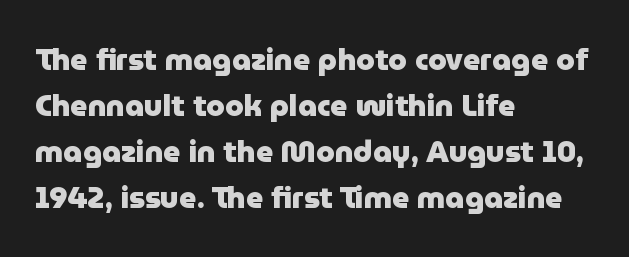
The image shows 30 px heavy sans-serif type, upright; set left-aligned, normal line spacing (1.53x), normal letter spacing, not underlined; low stroke contrast and a medium x-height.
